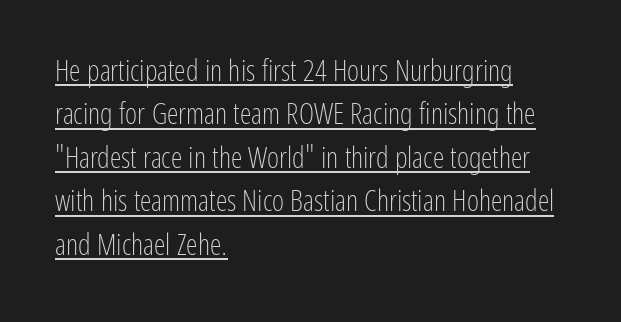
The image shows 29 px light, condensed sans-serif type, upright; set left-aligned, normal line spacing (1.5x), normal letter spacing, underlined; low stroke contrast and a medium x-height.
